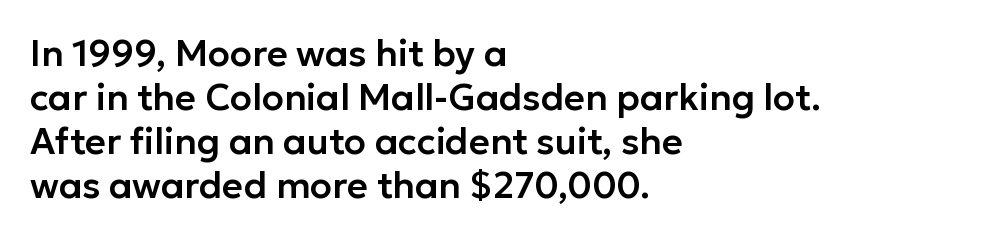
The image shows 36 px sans-serif type, upright; set left-aligned, line spacing 1.22x, normal letter spacing, not underlined; low stroke contrast and a medium x-height.
